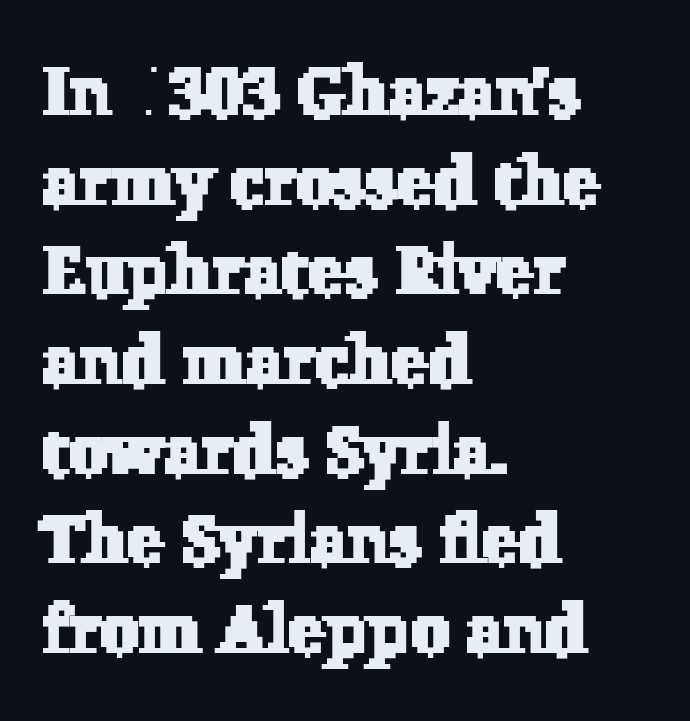
{"serif": "yes", "width": "normal", "stroke_contrast": "low", "x_height": "medium", "monospaced": "no", "underline": "no", "align": "left", "line_spacing": "normal", "line_spacing_ratio": 1.3, "letter_spacing": "normal", "letter_spacing_em": 0.0, "glyph_px": 69}
